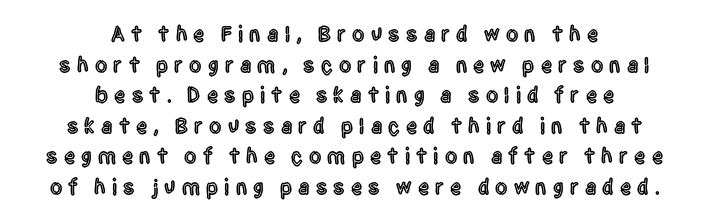
The image shows 22 px text type, upright; set centered, normal line spacing (1.39x), unusually wide letter spacing (+0.28 em), not underlined.
